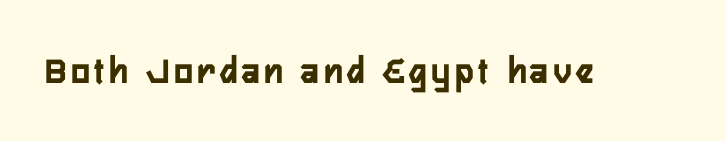
Q: Is the text italic (slanted)? A: No, it is upright.
Q: Is the typeface a serif or a sans-serif typeface? A: Sans-serif.
Q: Is the text underlined? A: No.
Q: Width (condensed, normal, or wide)? A: Condensed.
Q: Stroke contrast? A: Low.
Q: x-height? A: Medium.
Q: Monospaced? A: No.
